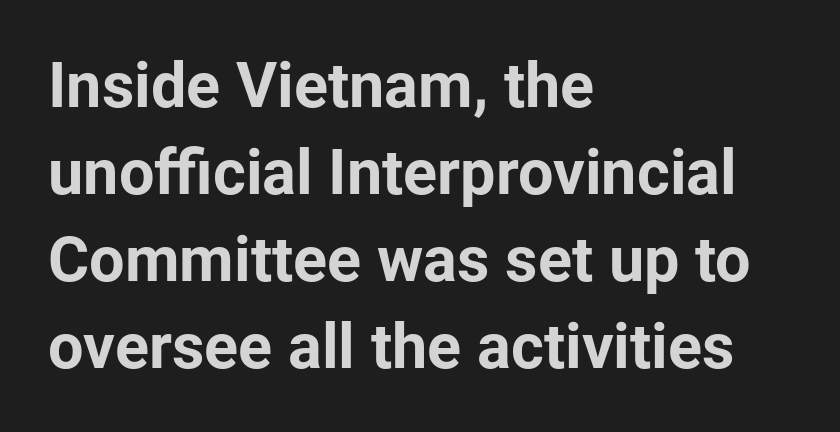
The image shows 63 px bold sans-serif type, upright; set left-aligned, normal line spacing (1.38x), normal letter spacing, not underlined; low stroke contrast and a medium x-height.
